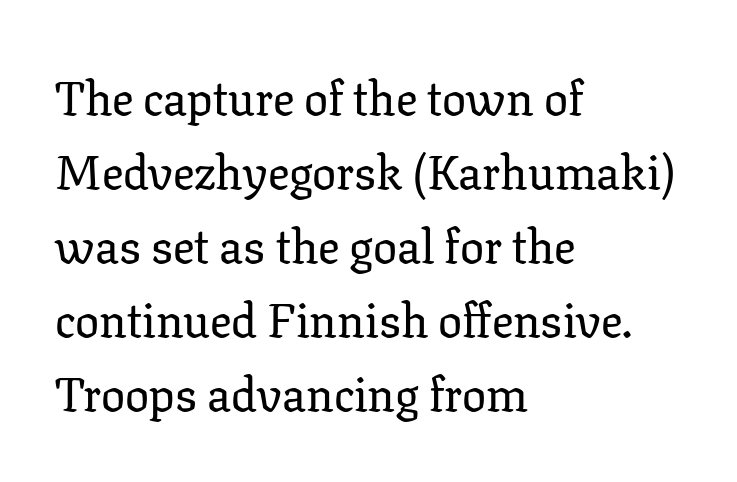
{"serif": "yes", "italic": "no", "width": "normal", "stroke_contrast": "low", "x_height": "medium", "monospaced": "no", "underline": "no", "align": "left", "line_spacing": "normal", "line_spacing_ratio": 1.54, "letter_spacing": "normal", "letter_spacing_em": 0.0, "glyph_px": 48}
